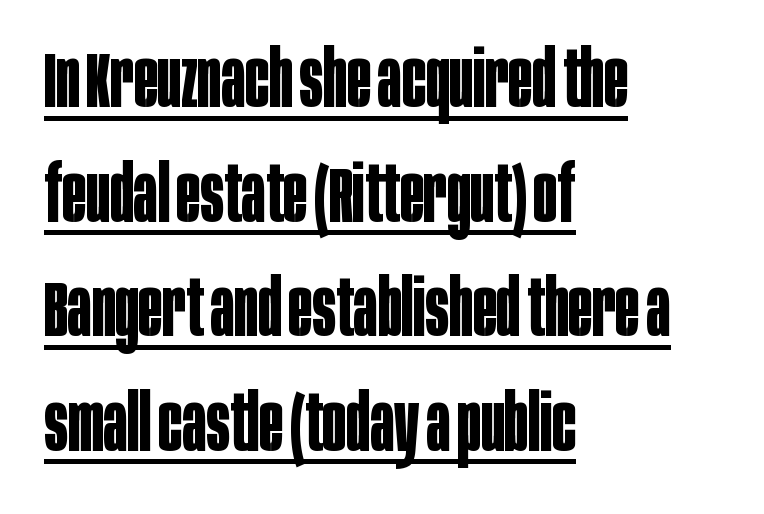
Q: Is the text bold? A: Yes.
Q: Is the text italic (slanted)? A: No, it is upright.
Q: Is the typeface a serif or a sans-serif typeface? A: Sans-serif.
Q: Is the text underlined? A: Yes.
Q: How is the paragraph aligned? A: Left-aligned.
Q: Is the spacing between letters normal or unusually wide? A: Normal.
Q: Is the spacing between lines tight, normal or loose? A: Normal.
Q: Width (condensed, normal, or wide)? A: Condensed.
Q: Stroke contrast? A: Low.
Q: x-height? A: Large.
Q: Monospaced? A: No.
